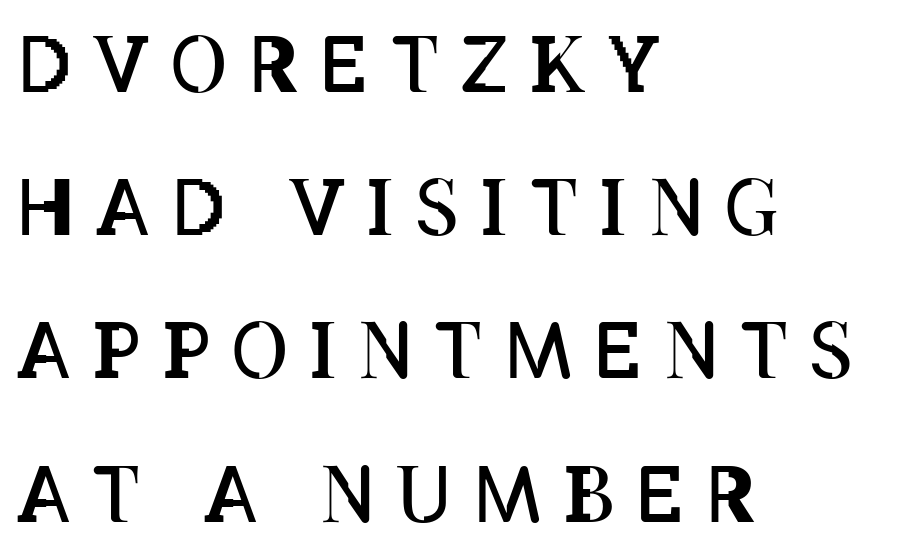
The image shows 77 px regular-weight, condensed type, upright; set left-aligned, line spacing 1.86x, unusually wide letter spacing (+0.29 em), not underlined; low stroke contrast and a large x-height.
